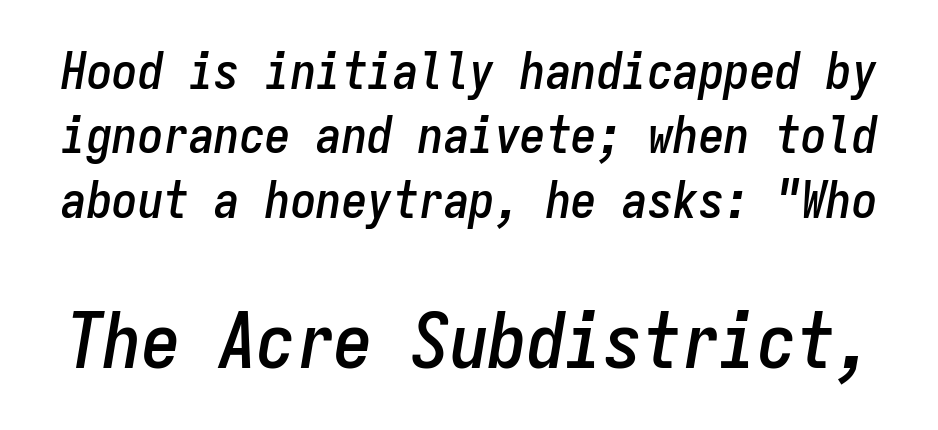
The image shows 77 px condensed type, italic (leaning right), monospaced; set normal line spacing (1.26x), normal letter spacing, not underlined; the second (bottom) block is 1.51x larger; low stroke contrast and a medium x-height.
